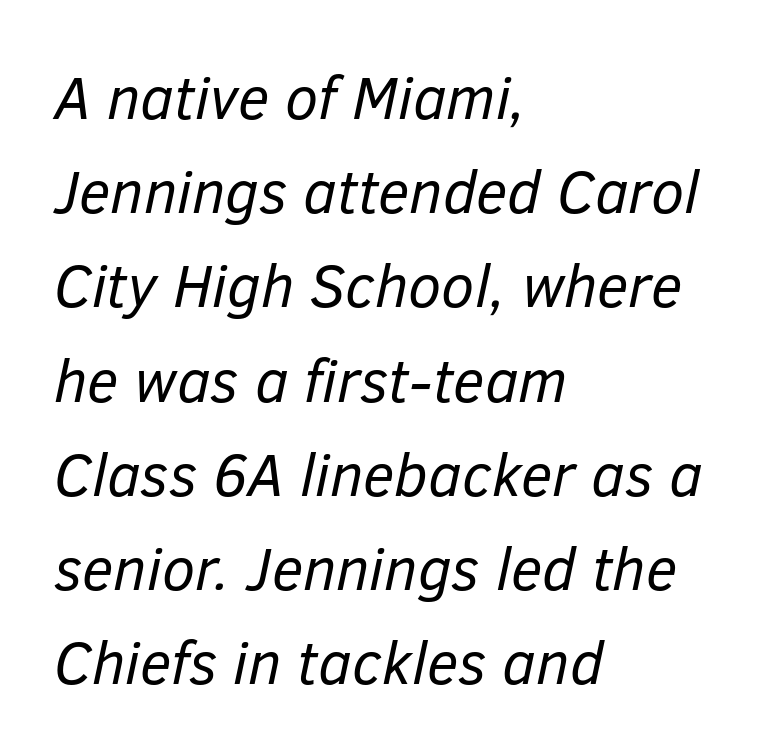
{"italic": "yes", "lean": "right", "slant_degrees": 12, "bold": "no", "weight": "regular", "width": "normal", "stroke_contrast": "low", "x_height": "medium", "monospaced": "no", "underline": "no", "align": "left", "line_spacing": "normal", "line_spacing_ratio": 1.57, "letter_spacing": "normal", "letter_spacing_em": 0.0, "glyph_px": 60}
